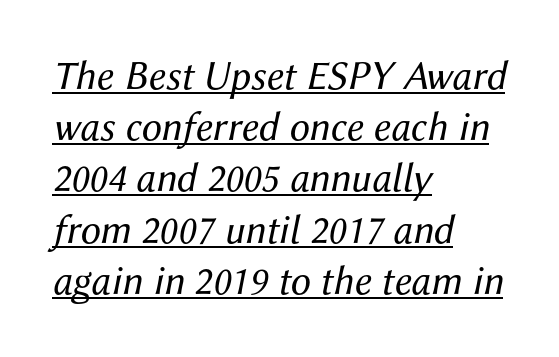
{"italic": "yes", "lean": "right", "slant_degrees": 12, "bold": "no", "weight": "regular", "width": "normal", "stroke_contrast": "medium", "x_height": "medium", "monospaced": "no", "underline": "yes", "align": "left", "line_spacing": "normal", "line_spacing_ratio": 1.25, "letter_spacing": "normal", "letter_spacing_em": 0.0, "glyph_px": 41}
